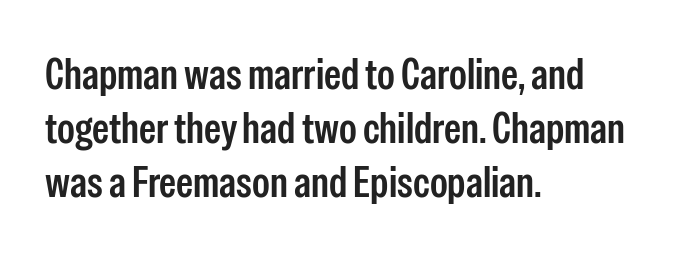
The image shows 43 px condensed sans-serif type, upright; set left-aligned, normal line spacing (1.26x), normal letter spacing, not underlined; low stroke contrast and a medium x-height.
